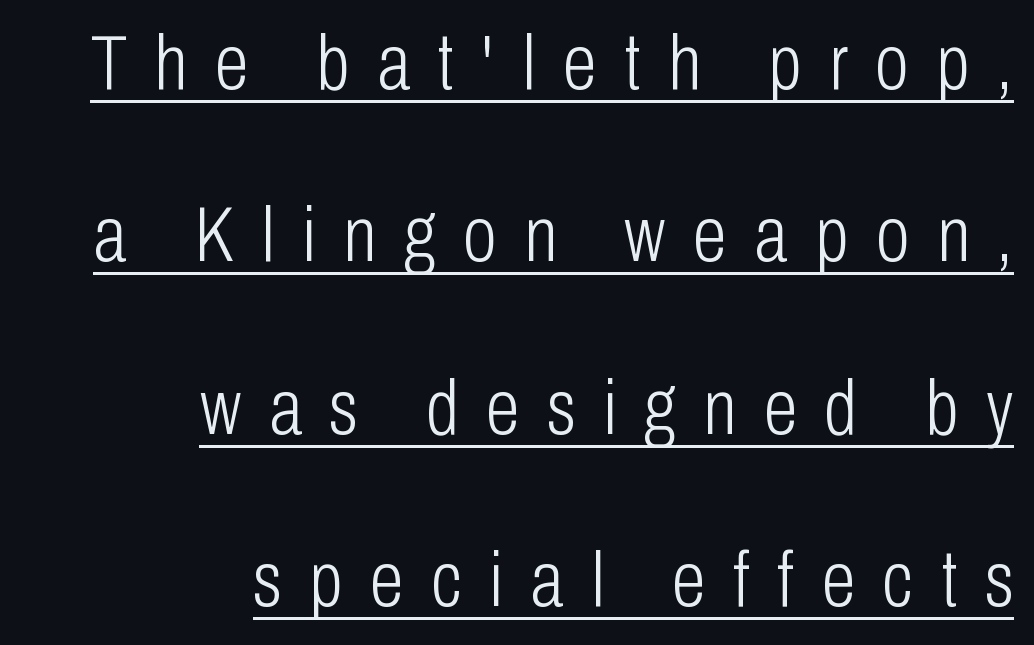
{"serif": "no", "italic": "no", "bold": "no", "weight": "light", "width": "condensed", "stroke_contrast": "low", "x_height": "medium", "monospaced": "no", "underline": "yes", "align": "right", "line_spacing": "loose", "line_spacing_ratio": 2.24, "letter_spacing": "wide", "letter_spacing_em": 0.36, "glyph_px": 77}
